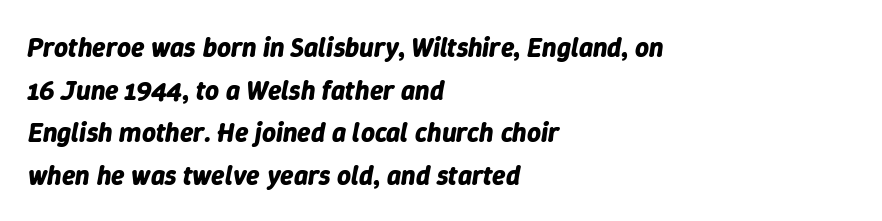
In terms of posture, this sample is oblique. Typesetter's note: full bold, strokes at maximum text heaviness. The leading is moderate, giving the passage an even texture. Each word holds together tightly as a unit, with standard inter-letter gaps. Type without underlining.
